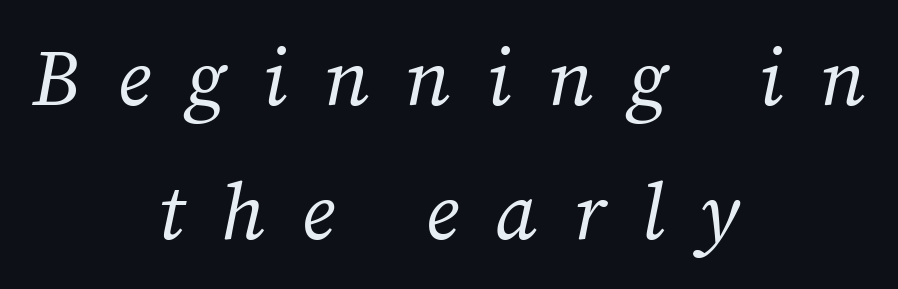
The image shows 79 px regular-weight serif type, italic (leaning right); set centered, normal line spacing (1.69x), unusually wide letter spacing (+0.46 em), not underlined; medium stroke contrast and a medium x-height.
